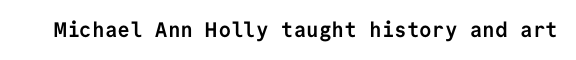
{"italic": "no", "bold": "yes", "underline": "no", "letter_spacing": "normal", "letter_spacing_em": 0.0, "glyph_px": 21}
